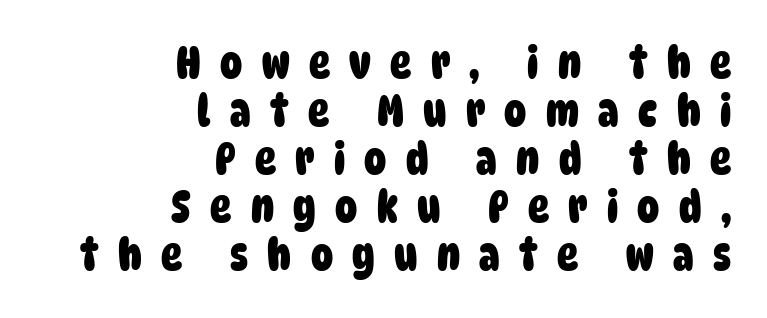
The image shows 44 px heavy, condensed sans-serif type; set right-aligned, tight line spacing (1.09x), unusually wide letter spacing (+0.44 em), not underlined; low stroke contrast and a large x-height.
